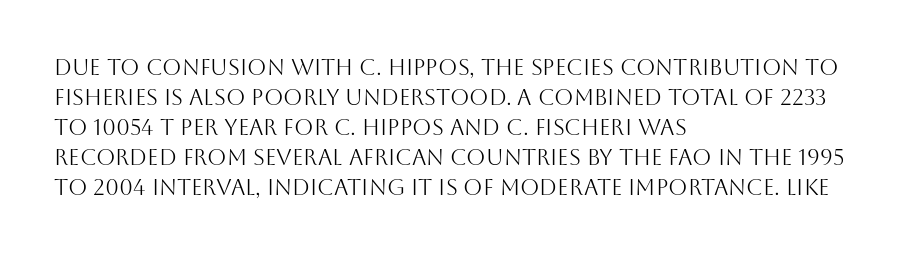
Reading down the column, the eye jumps a familiar distance to each next line. Left-aligned paragraph, ragged on the right. Check under the words: just untouched page. Nope, not italic — everything's standing straight.
